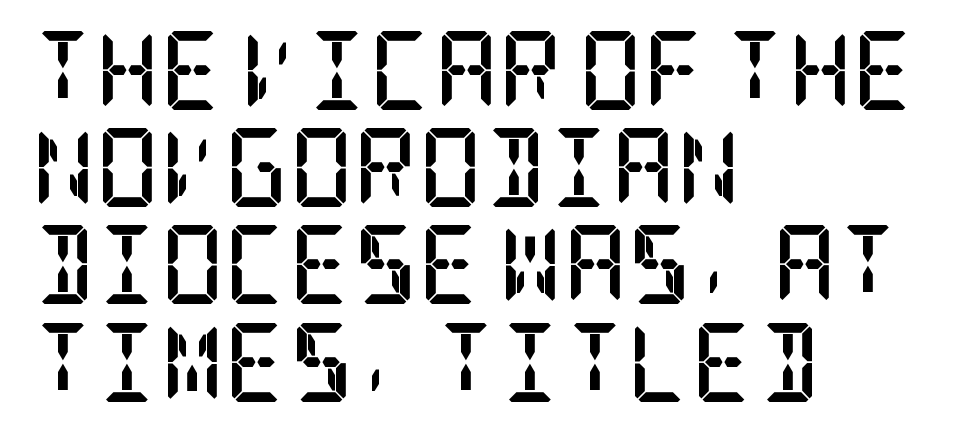
Q: Is the text bold? A: Yes.
Q: Is the text italic (slanted)? A: No, it is upright.
Q: Is the typeface a serif or a sans-serif typeface? A: Serif.
Q: Is the text underlined? A: No.
Q: How is the paragraph aligned? A: Left-aligned.
Q: Is the spacing between letters normal or unusually wide? A: Normal.
Q: Width (condensed, normal, or wide)? A: Condensed.
Q: Stroke contrast? A: Low.
Q: x-height? A: Large.
